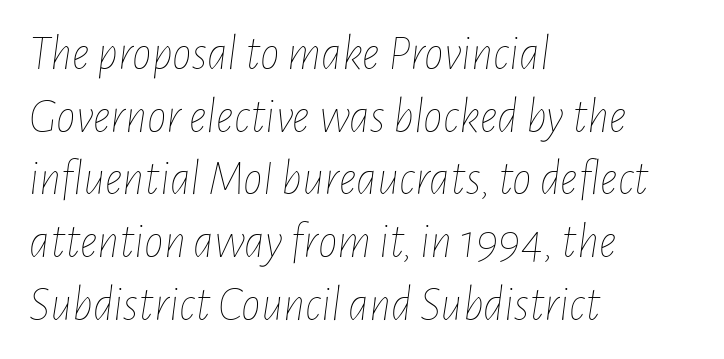
The image shows 49 px thin, condensed type, italic (leaning right); set left-aligned, normal line spacing (1.28x), normal letter spacing, not underlined; low stroke contrast and a medium x-height.
